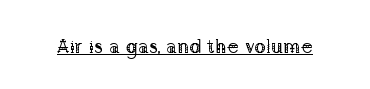
{"italic": "no", "bold": "no", "underline": "yes", "letter_spacing": "normal", "letter_spacing_em": 0.0, "glyph_px": 20}
